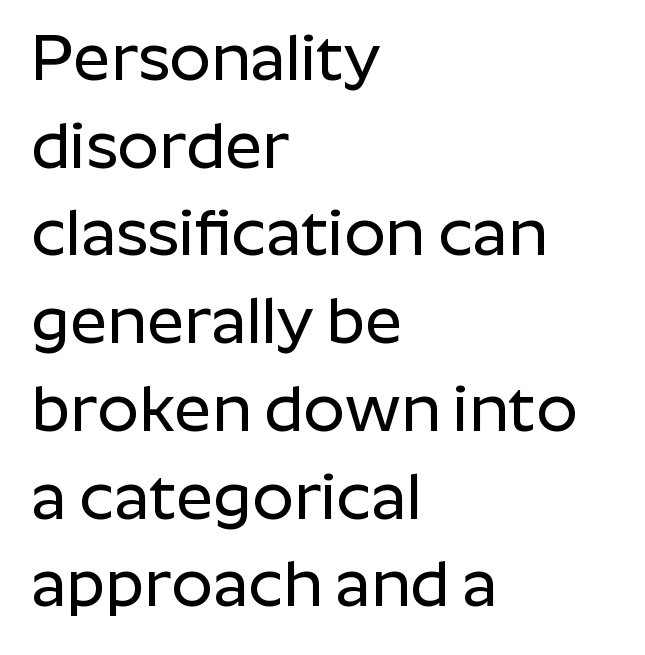
{"serif": "no", "italic": "no", "width": "normal", "stroke_contrast": "low", "x_height": "medium", "monospaced": "no", "underline": "no", "align": "left", "line_spacing": "normal", "line_spacing_ratio": 1.35, "letter_spacing": "normal", "letter_spacing_em": 0.0, "glyph_px": 65}
